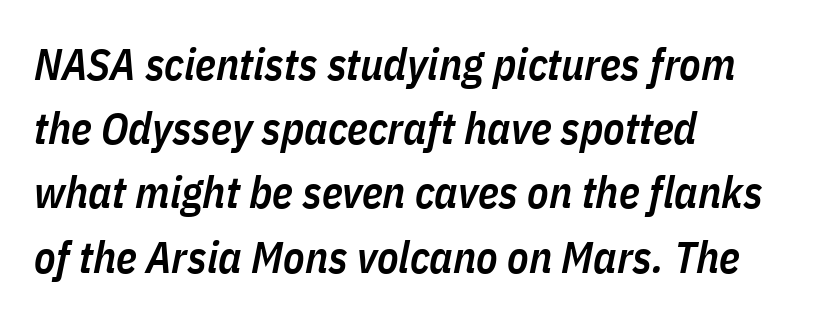
Q: Is the text bold? A: Semi-bold.
Q: Is the text italic (slanted)? A: Yes, it leans right by about 11 degrees.
Q: Is the text underlined? A: No.
Q: How is the paragraph aligned? A: Left-aligned.
Q: Is the spacing between letters normal or unusually wide? A: Normal.
Q: Is the spacing between lines tight, normal or loose? A: Normal.
Q: Width (condensed, normal, or wide)? A: Condensed.
Q: Stroke contrast? A: Low.
Q: x-height? A: Medium.
Q: Monospaced? A: No.
